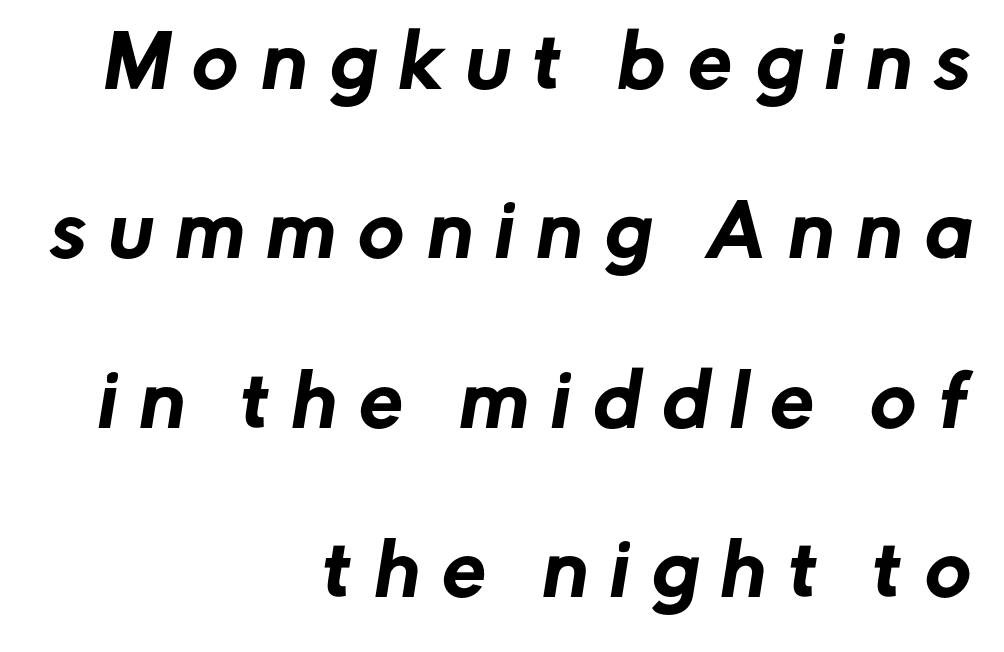
Glance below the letters and you will spot only blank space. Look at the bottom of the vertical strokes: they stop flat, with no serifs. This rendering widens character spacing well past its baseline value. All the whitespace from short lines collects on the left. The rendering uses natural spacing where letterforms have individual widths. The vertical gap from one line to the next is large.
